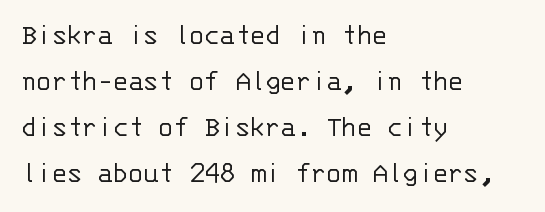
{"serif": "no", "italic": "no", "bold": "no", "weight": "light", "width": "normal", "stroke_contrast": "low", "x_height": "large", "monospaced": "yes", "underline": "no", "align": "left", "line_spacing": "normal", "line_spacing_ratio": 1.48, "letter_spacing": "normal", "letter_spacing_em": 0.0, "glyph_px": 31}
